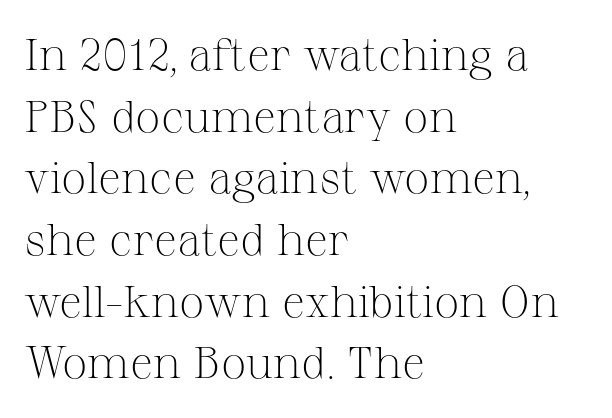
{"serif": "yes", "italic": "no", "bold": "no", "weight": "light", "width": "normal", "stroke_contrast": "medium", "x_height": "medium", "monospaced": "no", "underline": "no", "align": "left", "line_spacing": "normal", "line_spacing_ratio": 1.37, "letter_spacing": "normal", "letter_spacing_em": 0.0, "glyph_px": 45}
